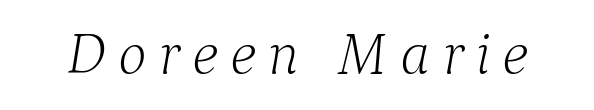
The image shows 61 px light serif type, italic (leaning right); set not underlined; low stroke contrast and a medium x-height.
